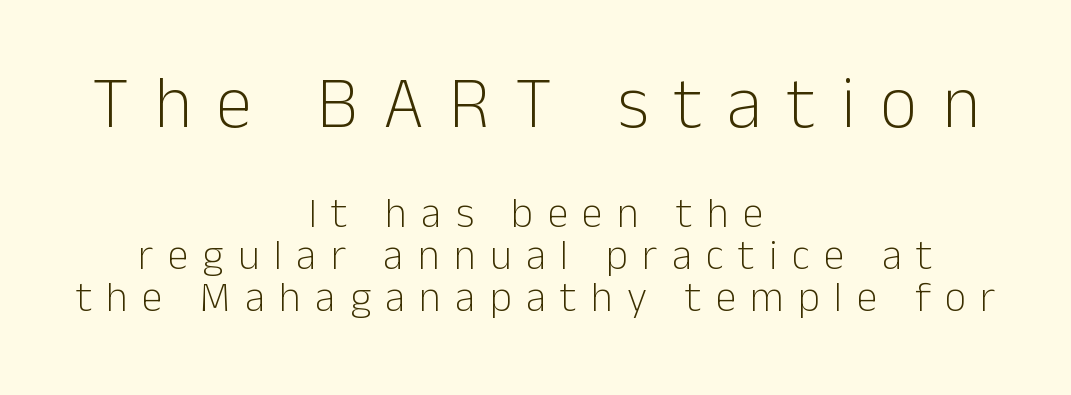
{"serif": "no", "italic": "no", "bold": "no", "weight": "light", "width": "normal", "stroke_contrast": "low", "x_height": "medium", "monospaced": "no", "underline": "no", "align": "center", "line_spacing": "tight", "line_spacing_ratio": 1.0, "letter_spacing": "wide", "letter_spacing_em": 0.34, "larger_block": "first", "size_ratio": 1.74, "glyph_px": 73}
